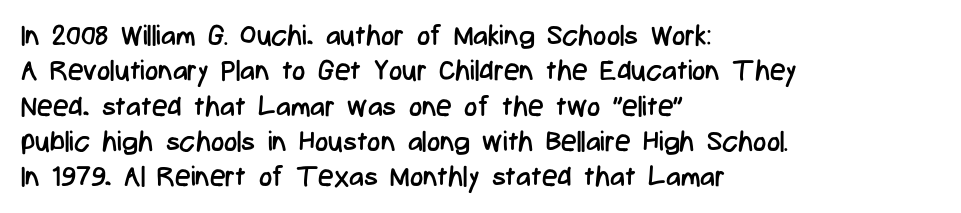
The words here are not underlined. Nothing sits at the stroke ends, so this counts as sans-serif. Caption: multi-line text, flush left, ragged right. This sample keeps an unexceptional amount of space between lines. Nothing heavy about these letters — not bold at all. Nobody touched the tracking dial on this one.
